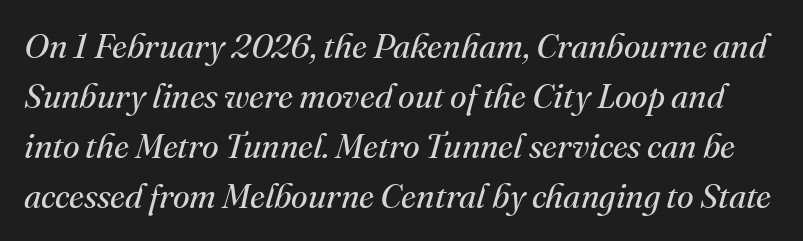
{"serif": "yes", "italic": "yes", "lean": "right", "slant_degrees": 16, "bold": "no", "weight": "regular", "width": "normal", "stroke_contrast": "medium", "x_height": "small", "monospaced": "no", "underline": "no", "line_spacing": "normal", "line_spacing_ratio": 1.47, "letter_spacing": "normal", "letter_spacing_em": 0.0, "glyph_px": 34}
